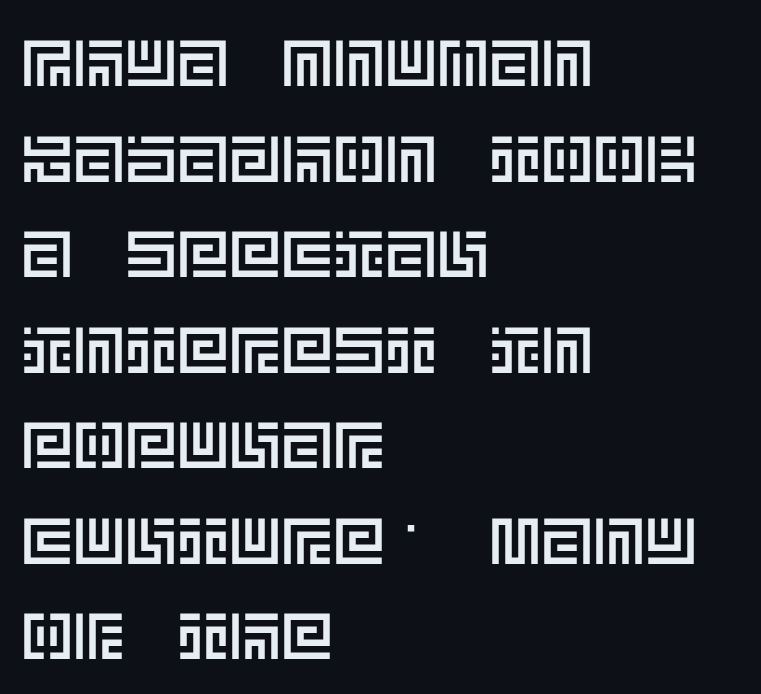
Q: Is the text italic (slanted)? A: No, it is upright.
Q: Is the text underlined? A: No.
Q: How is the paragraph aligned? A: Left-aligned.
Q: Is the spacing between letters normal or unusually wide? A: Normal.
Q: Is the spacing between lines tight, normal or loose? A: Normal.
Q: Width (condensed, normal, or wide)? A: Normal.
Q: x-height? A: Large.
